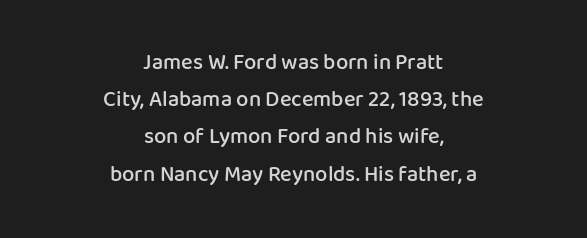
{"italic": "no", "bold": "semi", "underline": "no", "align": "center", "line_spacing": "normal", "line_spacing_ratio": 1.69, "letter_spacing": "normal", "letter_spacing_em": 0.0, "glyph_px": 22}
